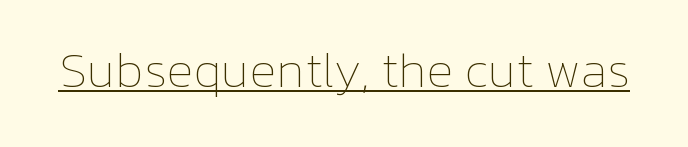
The image shows 49 px thin type, upright; set normal letter spacing, underlined; low stroke contrast and a medium x-height.
